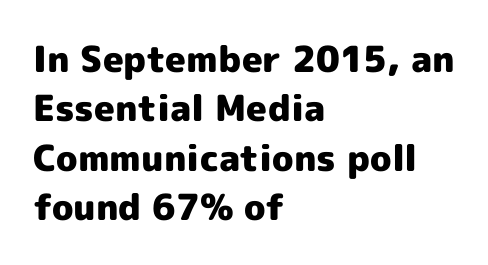
Clear beneath every line of the passage. No italicization has been applied; the sample stays upright. Which margin do the lines hug? The left one — the right edge is uneven. These lines are rendered in a variable-pitch font. Vertically, the passage feels balanced, rows spaced as you'd expect.
